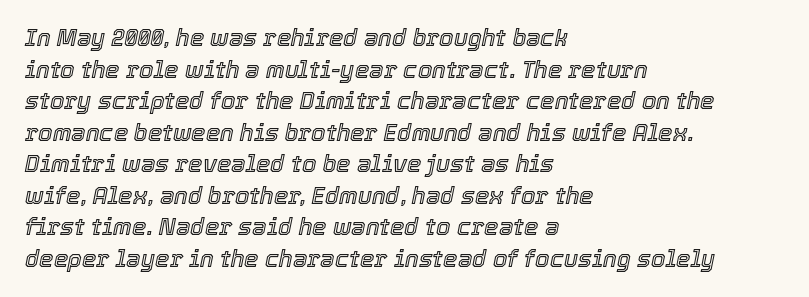
{"italic": "yes", "lean": "right", "slant_degrees": 12, "underline": "no", "align": "left", "line_spacing": "normal", "line_spacing_ratio": 1.37, "letter_spacing": "normal", "letter_spacing_em": 0.0, "glyph_px": 23}
